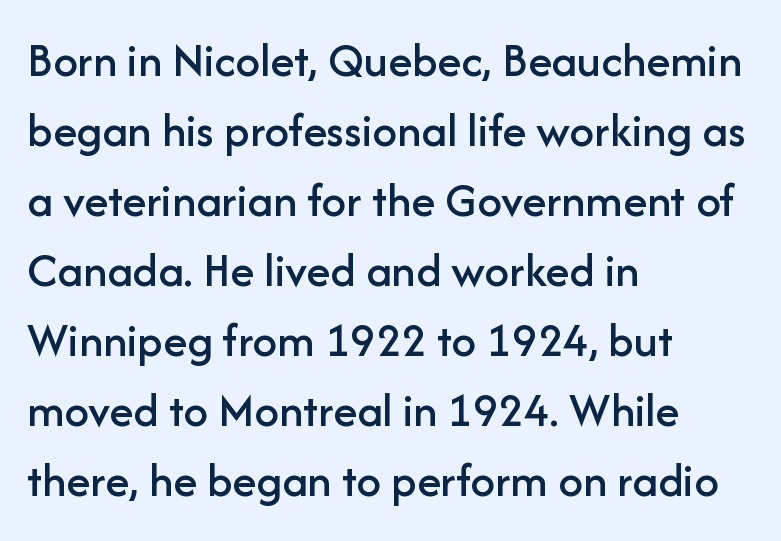
A typesetter would call this leading conventional body-copy spacing. The font's upright variant was chosen for this text. The letters advance in unequal steps, a hallmark of proportional type. Is the block centered? No — it sits flush against the left margin. No extra tracking has been applied to these lines. The gap between lines stays unmarked.
